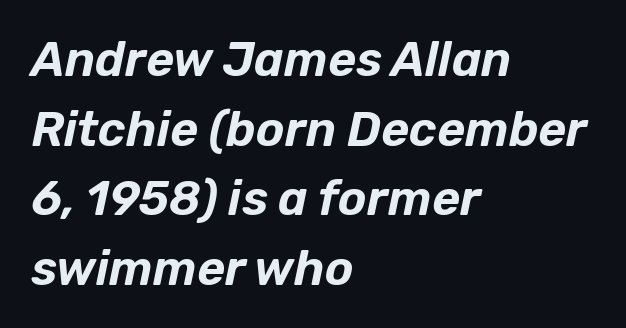
{"italic": "yes", "lean": "right", "slant_degrees": 12, "width": "normal", "stroke_contrast": "low", "x_height": "medium", "monospaced": "no", "underline": "no", "align": "left", "line_spacing": "normal", "line_spacing_ratio": 1.45, "letter_spacing": "normal", "letter_spacing_em": 0.0, "glyph_px": 48}
